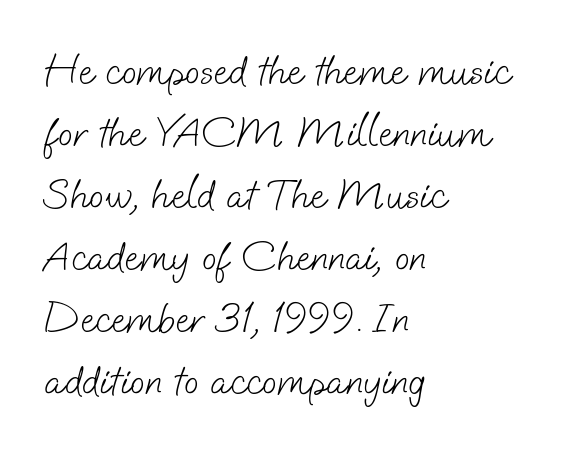
{"serif": "no", "bold": "no", "weight": "light", "width": "normal", "stroke_contrast": "low", "x_height": "small", "monospaced": "no", "underline": "no", "align": "left", "line_spacing": "normal", "line_spacing_ratio": 1.44, "letter_spacing": "normal", "letter_spacing_em": 0.0, "glyph_px": 43}
